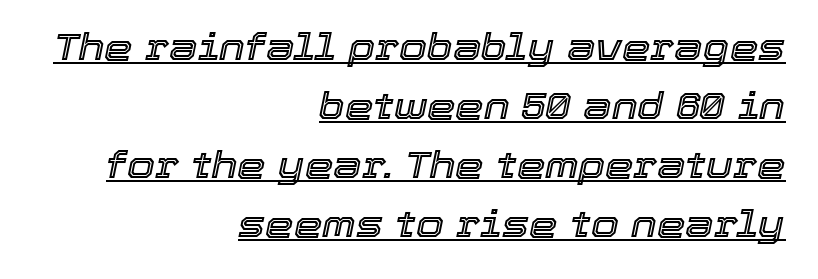
The image shows 36 px text type, italic (leaning right); set right-aligned, normal line spacing (1.64x), normal letter spacing, underlined; a medium x-height.
